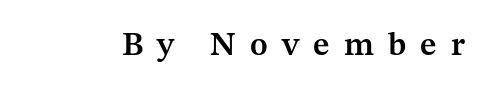
Yep, those are serifs on the letters. Unlike italic type, these characters show no tilt at all. In terms of letterspacing, this is a distinctly airy, spread setting. Lines of text with bare space underneath.
